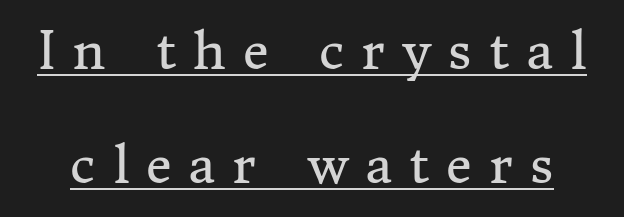
{"serif": "yes", "italic": "no", "bold": "no", "weight": "regular", "width": "normal", "stroke_contrast": "medium", "x_height": "medium", "monospaced": "no", "underline": "yes", "line_spacing": "loose", "line_spacing_ratio": 2.28, "letter_spacing": "wide", "letter_spacing_em": 0.34, "glyph_px": 50}
